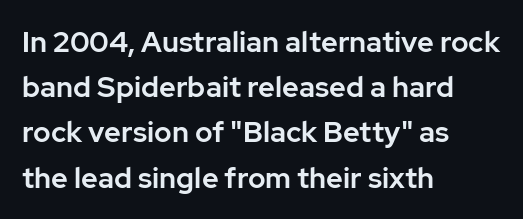
{"serif": "no", "italic": "no", "width": "normal", "stroke_contrast": "low", "x_height": "medium", "monospaced": "no", "underline": "no", "align": "left", "line_spacing": "normal", "line_spacing_ratio": 1.56, "letter_spacing": "normal", "letter_spacing_em": 0.0, "glyph_px": 29}
